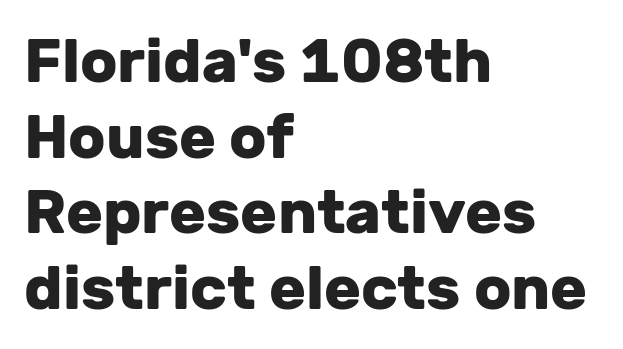
Q: Is the text bold? A: Yes.
Q: Is the text italic (slanted)? A: No, it is upright.
Q: Is the typeface a serif or a sans-serif typeface? A: Sans-serif.
Q: Is the text underlined? A: No.
Q: How is the paragraph aligned? A: Left-aligned.
Q: Is the spacing between letters normal or unusually wide? A: Normal.
Q: Width (condensed, normal, or wide)? A: Normal.
Q: Stroke contrast? A: Low.
Q: x-height? A: Medium.
Q: Monospaced? A: No.
